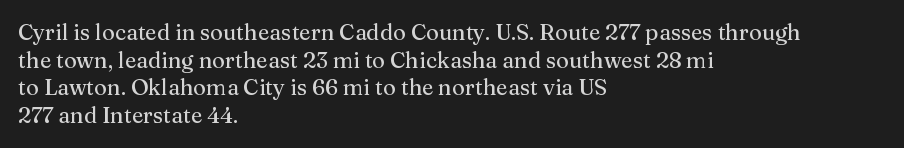
Regarding leading, the lines here are spaced in the standard way. The space beneath each line is pristine and unruled. Tracking value appears to be zero — textbook default spacing. The setting favours the left margin, as ordinary paragraphs usually do.
